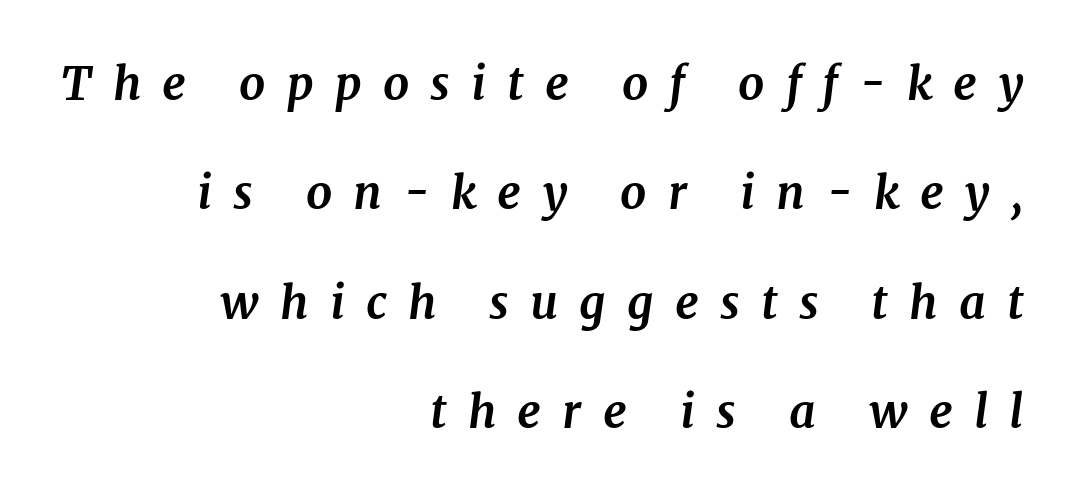
{"serif": "yes", "italic": "yes", "lean": "right", "slant_degrees": 7, "bold": "yes", "weight": "bold", "width": "normal", "stroke_contrast": "medium", "x_height": "medium", "monospaced": "no", "underline": "no", "align": "right", "line_spacing": "loose", "line_spacing_ratio": 2.38, "letter_spacing": "wide", "letter_spacing_em": 0.46, "glyph_px": 46}
